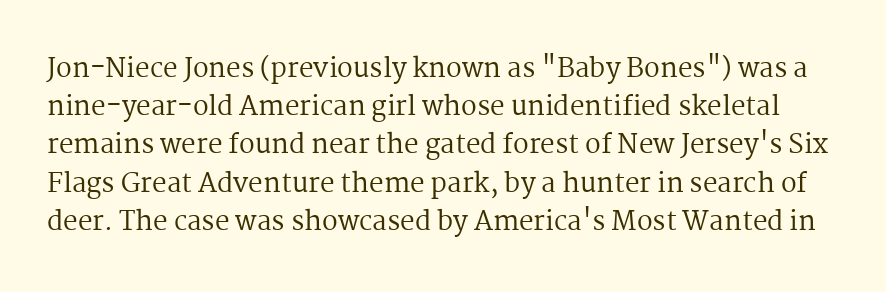
Ordinary non-slanted type is in use. The typeface has the unassuming heft of standard copy or less. A clean baseline with only descenders dipping below it. Glyph-to-glyph distance matches everyday printed text.
